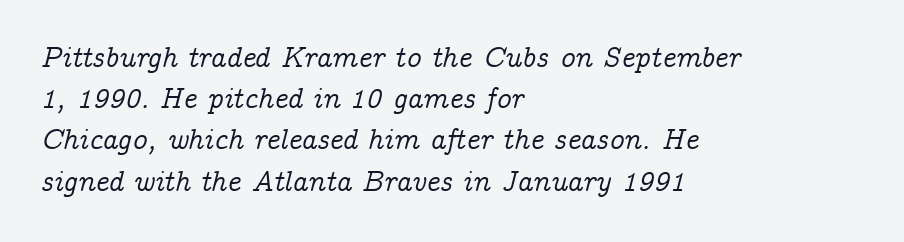
The image shows 29 px serif type, italic (leaning right); set left-aligned, normal line spacing (1.42x), normal letter spacing, not underlined; low stroke contrast and a medium x-height.
